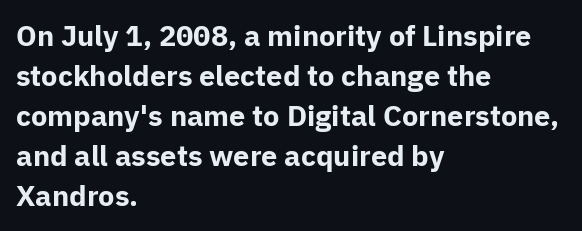
{"serif": "no", "italic": "no", "bold": "yes", "weight": "bold", "width": "normal", "stroke_contrast": "low", "x_height": "medium", "monospaced": "no", "underline": "no", "align": "left", "line_spacing": "normal", "line_spacing_ratio": 1.38, "letter_spacing": "normal", "letter_spacing_em": 0.0, "glyph_px": 29}
